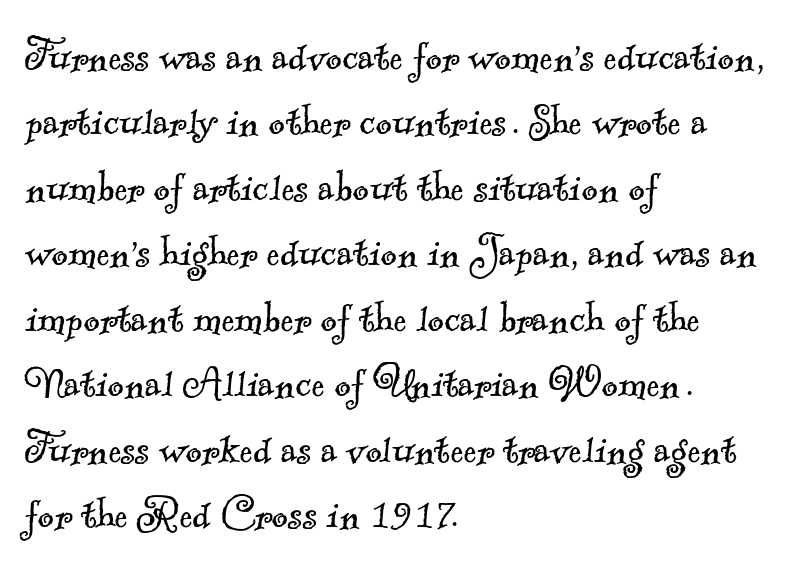
The image shows 50 px light serif type; set left-aligned, normal line spacing (1.31x), normal letter spacing, not underlined; a small x-height.
